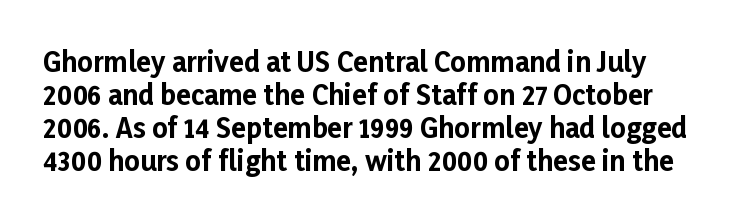
{"italic": "no", "bold": "yes", "underline": "no", "line_spacing_ratio": 1.22, "letter_spacing": "normal", "letter_spacing_em": 0.0, "glyph_px": 27}
